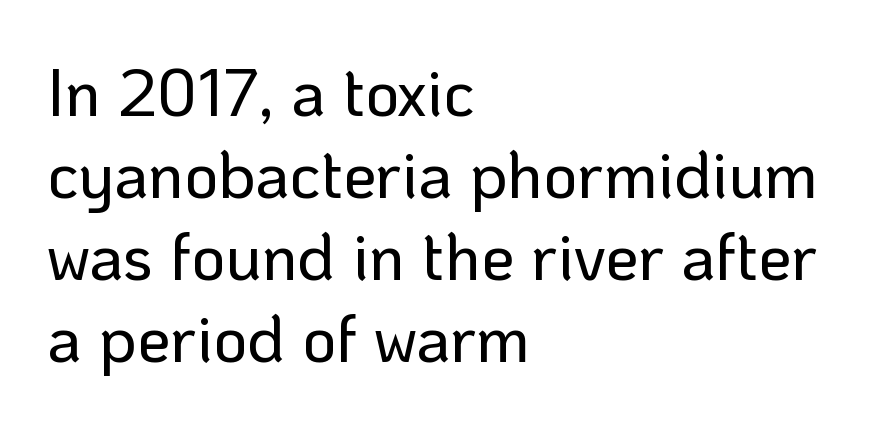
The image shows 66 px sans-serif type, upright; set left-aligned, line spacing 1.24x, normal letter spacing, not underlined; low stroke contrast and a medium x-height.
